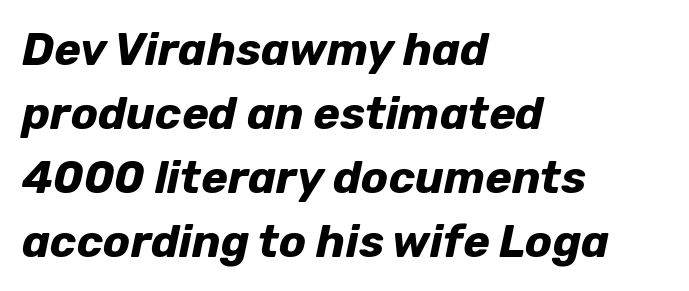
Glyph-to-glyph distance matches everyday printed text. These lines are rendered in a variable-pitch font. The characters look thick and weighty, a clear bold. Leading: standard.
